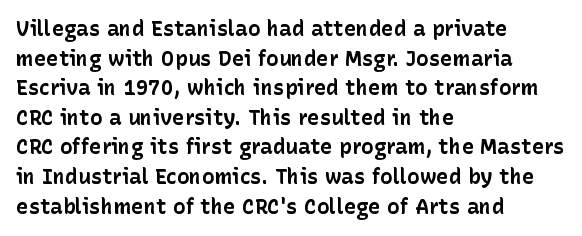
Q: Is the text bold? A: Yes.
Q: Is the text italic (slanted)? A: No, it is upright.
Q: Is the text underlined? A: No.
Q: How is the paragraph aligned? A: Left-aligned.
Q: Is the spacing between letters normal or unusually wide? A: Normal.
Q: Is the spacing between lines tight, normal or loose? A: Normal.
